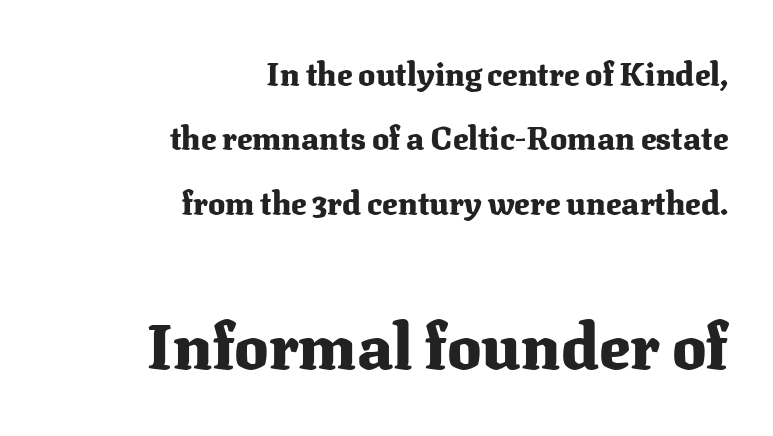
The image shows 64 px heavy serif type, upright; set right-aligned, loose line spacing (2.01x), normal letter spacing, not underlined; the second (bottom) block is 2.0x larger; medium stroke contrast and a medium x-height.
